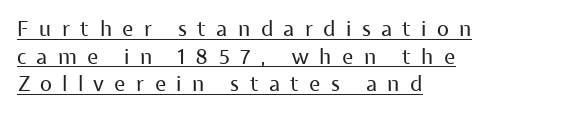
Characters remain perfectly vertical along every line. Stem width sits at or under what a default text font uses. Whoever set this chose a conventional vertical rhythm. A continuous stroke trails under the words, as in a hyperlink.
